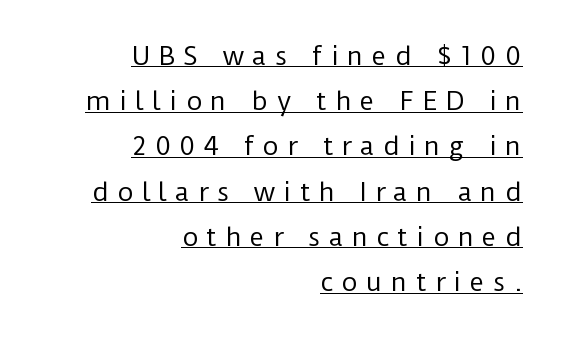
This reads as an unemphasized weight, regular at the heaviest. What decoration does the sample have? An underline. A flush-right, rag-left setting is used for this passage. The font's upright variant was chosen for this text. Short note: letters widely spaced.
